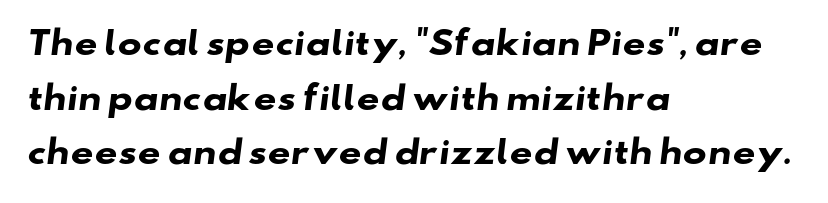
The image shows 32 px heavy, wide sans-serif type; set left-aligned, line spacing 1.71x, normal letter spacing, not underlined; low stroke contrast and a small x-height.
